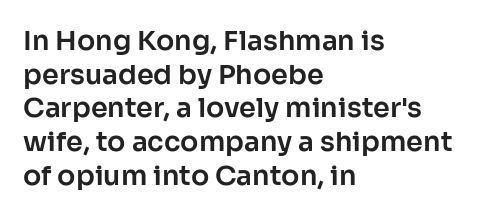
{"italic": "no", "underline": "no", "align": "left", "line_spacing": "normal", "line_spacing_ratio": 1.25, "letter_spacing": "normal", "letter_spacing_em": 0.0, "glyph_px": 27}
